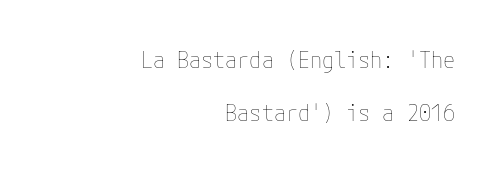
{"italic": "no", "bold": "no", "underline": "no", "align": "right", "line_spacing": "loose", "line_spacing_ratio": 2.41, "letter_spacing": "normal", "letter_spacing_em": 0.0, "glyph_px": 22}
